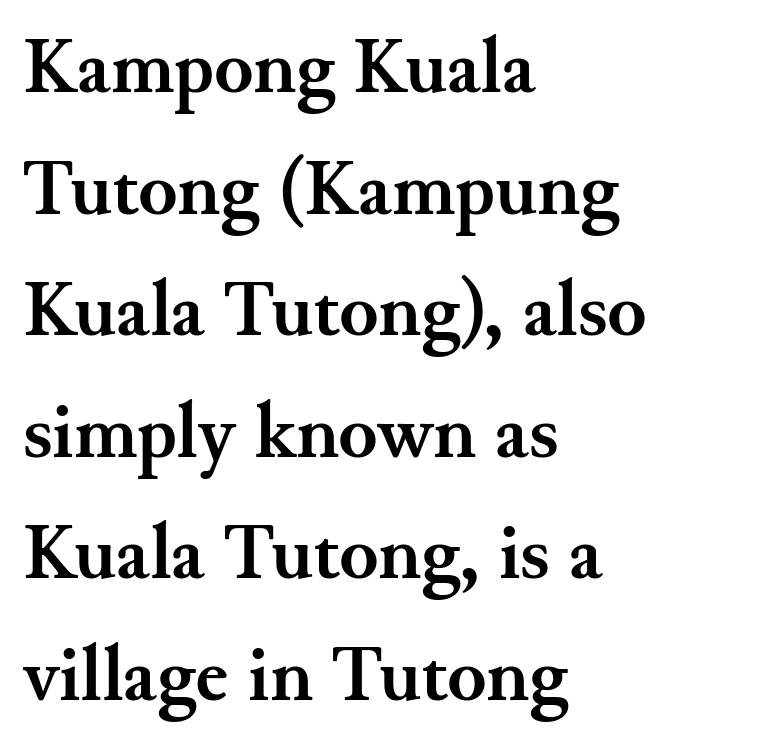
Q: Is the text bold? A: Yes.
Q: Is the text italic (slanted)? A: No, it is upright.
Q: Is the typeface a serif or a sans-serif typeface? A: Serif.
Q: Is the text underlined? A: No.
Q: How is the paragraph aligned? A: Left-aligned.
Q: Is the spacing between letters normal or unusually wide? A: Normal.
Q: Is the spacing between lines tight, normal or loose? A: Normal.
Q: Width (condensed, normal, or wide)? A: Normal.
Q: Stroke contrast? A: Medium.
Q: x-height? A: Small.
Q: Monospaced? A: No.
